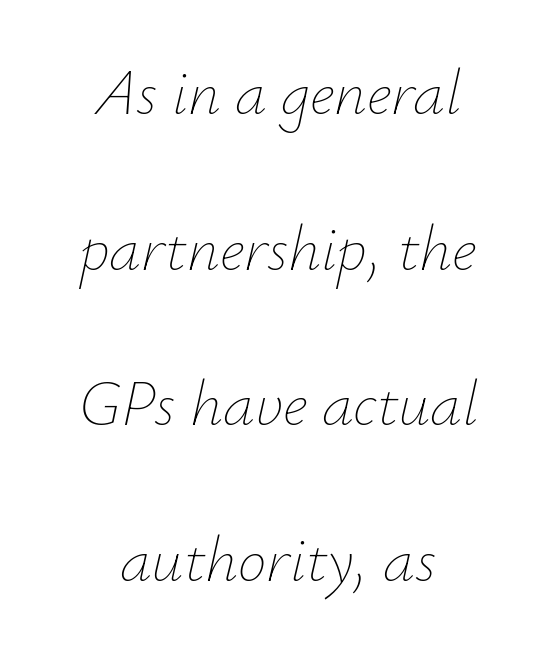
The glyphs are unaccompanied by any horizontal stroke below them. Every row of glyphs is offset so its center matches the block's center. This sample uses an oblique cut, with every glyph tilted off the vertical. How would I describe the line gaps? Wide and relaxed.
